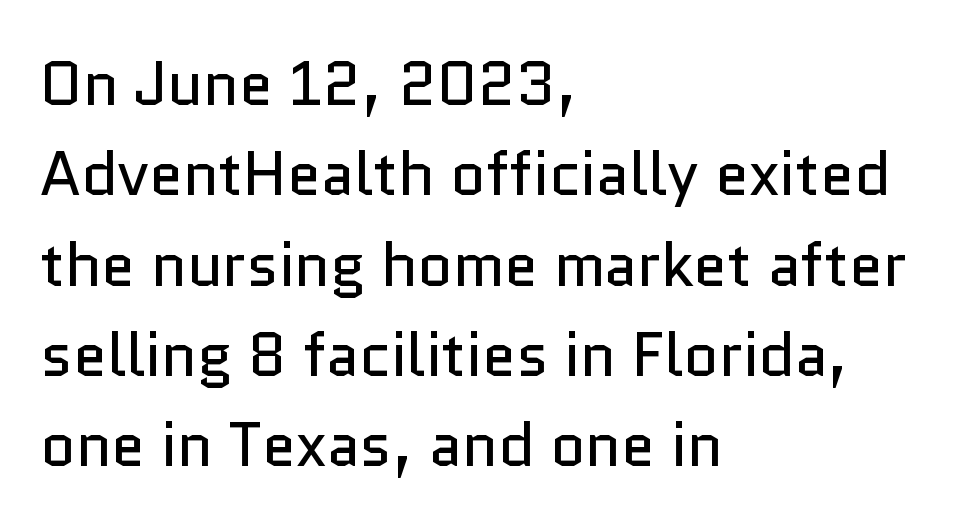
{"serif": "no", "italic": "no", "bold": "no", "weight": "regular", "width": "normal", "stroke_contrast": "low", "x_height": "medium", "monospaced": "no", "underline": "no", "align": "left", "line_spacing": "normal", "line_spacing_ratio": 1.48, "letter_spacing": "normal", "letter_spacing_em": 0.0, "glyph_px": 61}
